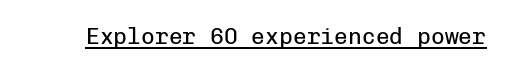
Students, observe the line beneath the letters — that is underlining. You can tell it's not italic because the verticals are truly vertical. Stems here are at most as thick as an everyday book face. Between one letter and the next there's only the usual sliver of space.
